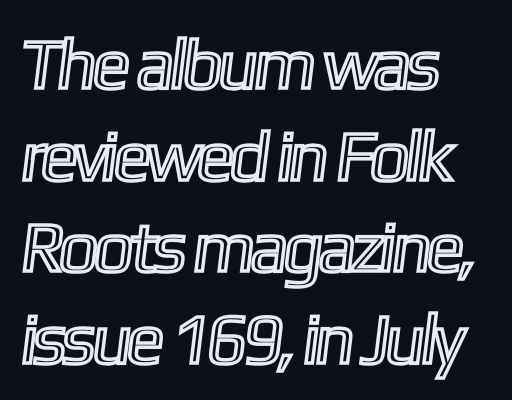
The image shows 71 px condensed type; set left-aligned, normal line spacing (1.29x), normal letter spacing, not underlined; a medium x-height.
